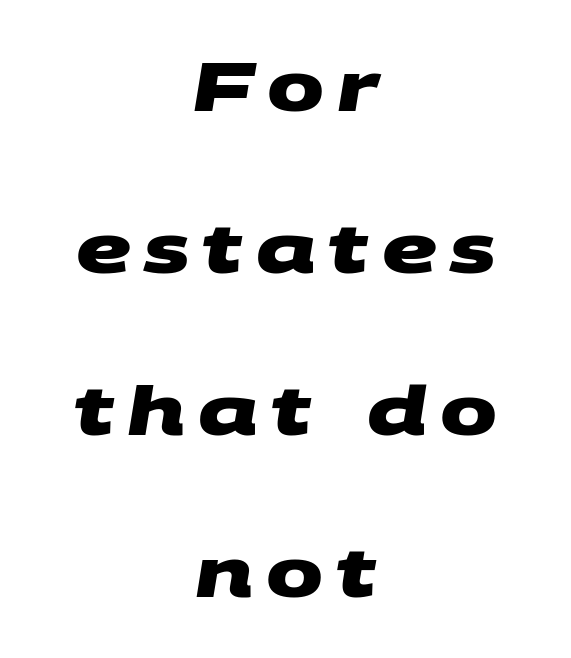
{"serif": "no", "bold": "yes", "weight": "heavy", "width": "wide", "stroke_contrast": "medium", "x_height": "large", "monospaced": "no", "underline": "no", "align": "center", "line_spacing": "loose", "line_spacing_ratio": 2.38, "glyph_px": 68}
